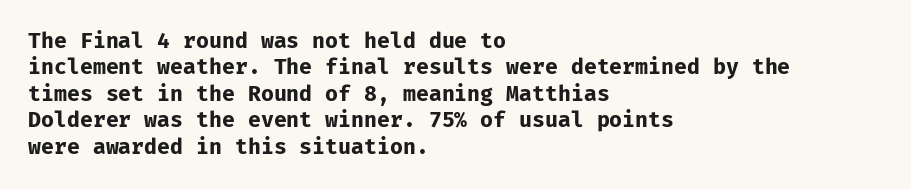
{"italic": "no", "bold": "yes", "underline": "no", "align": "left", "line_spacing": "normal", "line_spacing_ratio": 1.26, "letter_spacing": "normal", "letter_spacing_em": 0.0, "glyph_px": 21}
